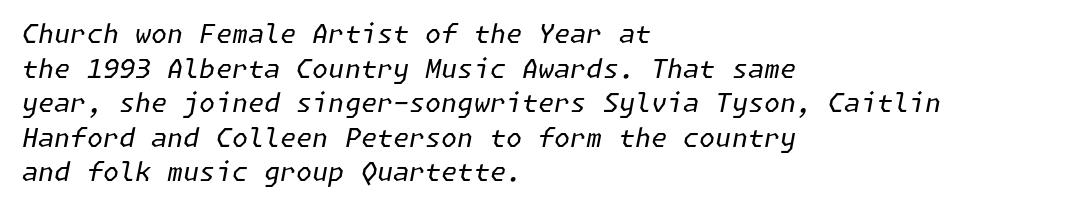
The image shows 26 px text type, italic (leaning right); set left-aligned, normal line spacing (1.33x), normal letter spacing, not underlined.
